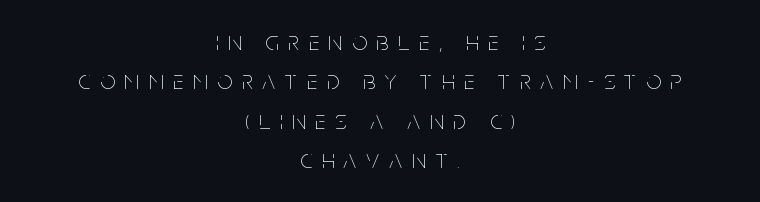
{"italic": "no", "bold": "no", "underline": "no", "align": "center", "line_spacing": "normal", "line_spacing_ratio": 1.51, "letter_spacing": "wide", "letter_spacing_em": 0.38, "glyph_px": 26}
